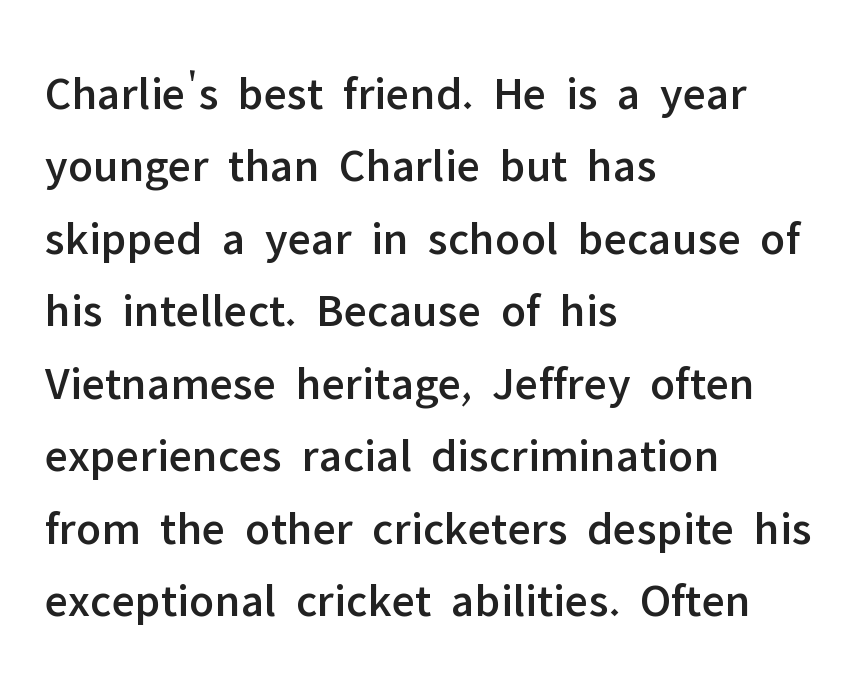
Q: Is the text italic (slanted)? A: No, it is upright.
Q: Is the typeface a serif or a sans-serif typeface? A: Sans-serif.
Q: Is the text underlined? A: No.
Q: How is the paragraph aligned? A: Left-aligned.
Q: Is the spacing between letters normal or unusually wide? A: Normal.
Q: Is the spacing between lines tight, normal or loose? A: Normal.
Q: Width (condensed, normal, or wide)? A: Normal.
Q: Stroke contrast? A: Low.
Q: x-height? A: Medium.
Q: Monospaced? A: No.
